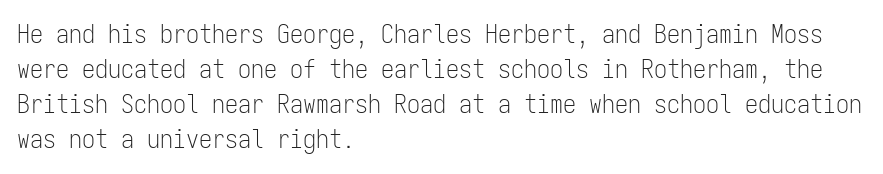
The image shows 26 px text type, upright; set left-aligned, normal line spacing (1.35x), normal letter spacing, not underlined.
